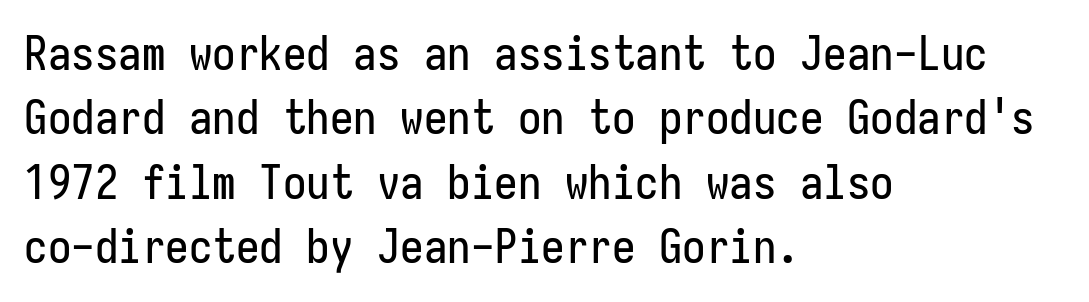
Q: Is the text italic (slanted)? A: No, it is upright.
Q: Is the typeface a serif or a sans-serif typeface? A: Sans-serif.
Q: Is the text underlined? A: No.
Q: How is the paragraph aligned? A: Left-aligned.
Q: Is the spacing between letters normal or unusually wide? A: Normal.
Q: Is the spacing between lines tight, normal or loose? A: Normal.
Q: Width (condensed, normal, or wide)? A: Condensed.
Q: Stroke contrast? A: Low.
Q: x-height? A: Medium.
Q: Monospaced? A: Yes.
